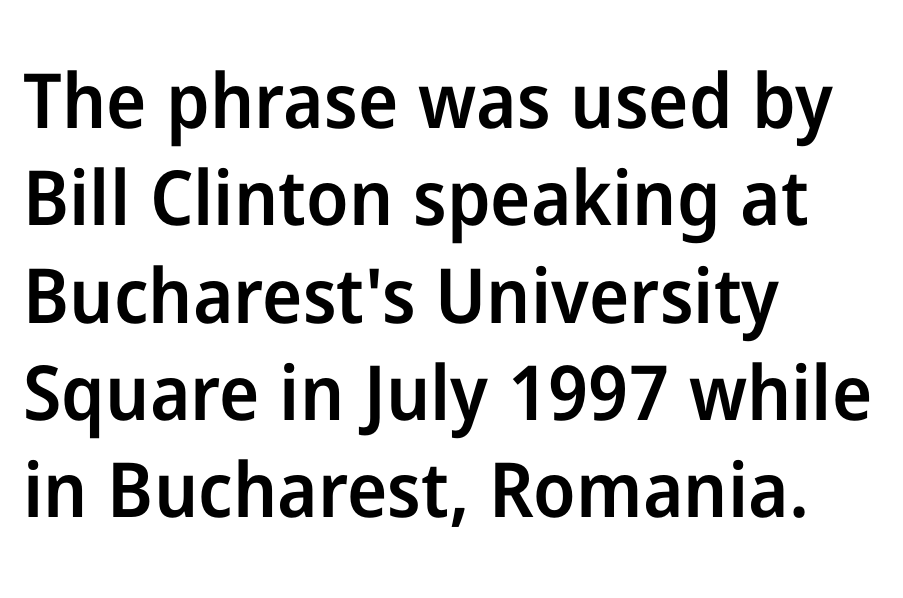
Q: Is the text bold? A: Semi-bold.
Q: Is the text italic (slanted)? A: No, it is upright.
Q: Is the typeface a serif or a sans-serif typeface? A: Sans-serif.
Q: Is the text underlined? A: No.
Q: How is the paragraph aligned? A: Left-aligned.
Q: Is the spacing between letters normal or unusually wide? A: Normal.
Q: Is the spacing between lines tight, normal or loose? A: Normal.
Q: Width (condensed, normal, or wide)? A: Normal.
Q: Stroke contrast? A: Low.
Q: x-height? A: Medium.
Q: Monospaced? A: No.
